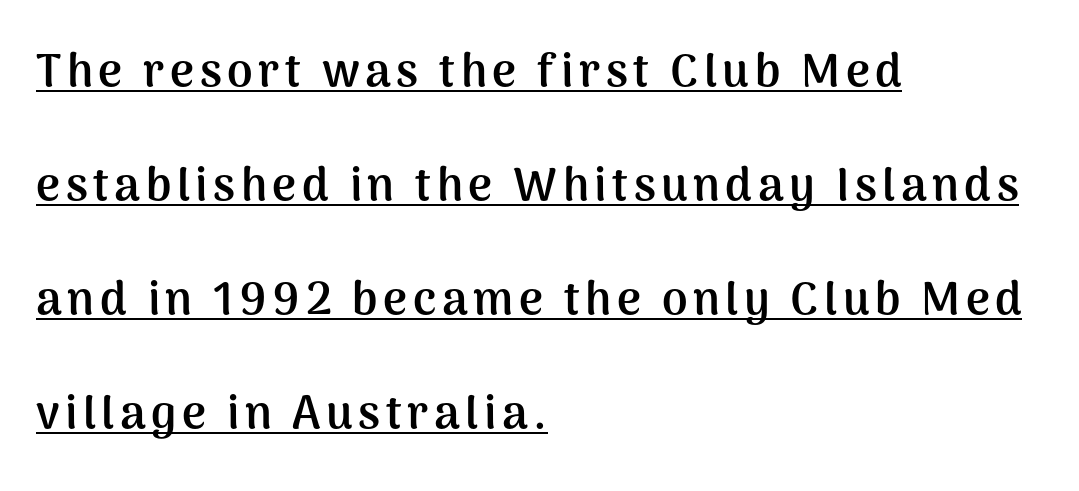
The image shows 46 px semibold sans-serif type, upright; set left-aligned, loose line spacing (2.48x), underlined; medium stroke contrast and a medium x-height.
